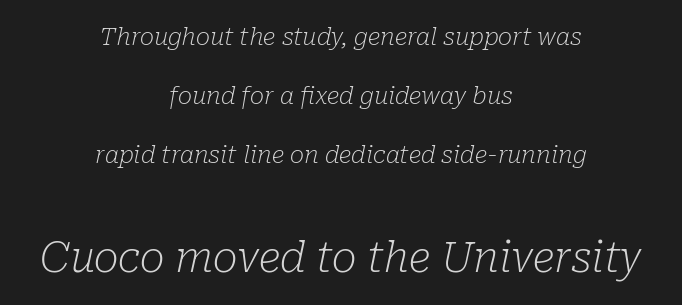
The image shows 42 px light serif type, italic (leaning right); set centered, loose line spacing (2.46x), normal letter spacing, not underlined; the second (bottom) block is 1.75x larger; low stroke contrast and a medium x-height.
